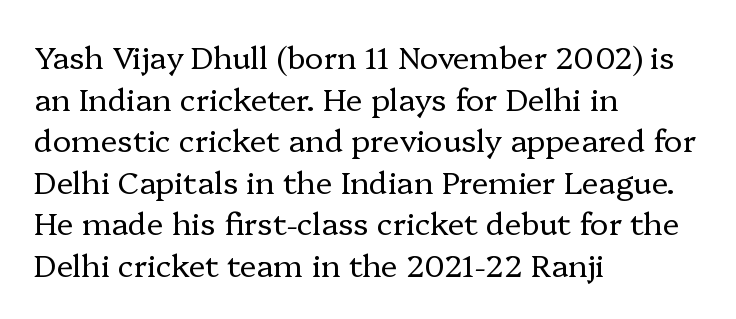
{"serif": "yes", "italic": "no", "bold": "no", "weight": "regular", "width": "normal", "stroke_contrast": "low", "x_height": "medium", "monospaced": "no", "underline": "no", "align": "left", "line_spacing": "normal", "line_spacing_ratio": 1.34, "letter_spacing": "normal", "letter_spacing_em": 0.0, "glyph_px": 31}
